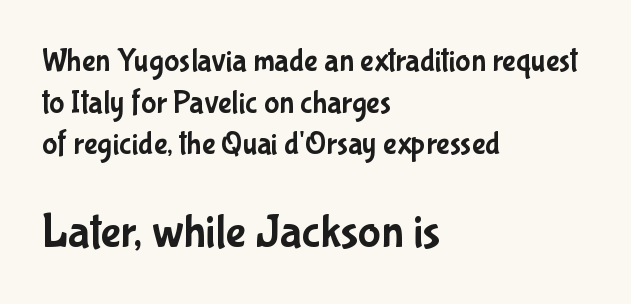
Q: Is the text italic (slanted)? A: No, it is upright.
Q: Is the typeface a serif or a sans-serif typeface? A: Sans-serif.
Q: Is the text underlined? A: No.
Q: How is the paragraph aligned? A: Left-aligned.
Q: Is the spacing between letters normal or unusually wide? A: Normal.
Q: Is the spacing between lines tight, normal or loose? A: Normal.
Q: Which block of text is set in a larger size, the first (top) or the second (bottom)? A: The second (bottom) one.
Q: Width (condensed, normal, or wide)? A: Condensed.
Q: Stroke contrast? A: Low.
Q: x-height? A: Medium.
Q: Monospaced? A: No.
